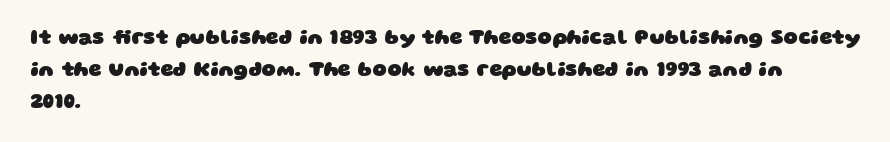
{"bold": "yes", "underline": "no", "align": "left", "line_spacing": "normal", "line_spacing_ratio": 1.59, "letter_spacing": "normal", "letter_spacing_em": 0.0, "glyph_px": 20}
